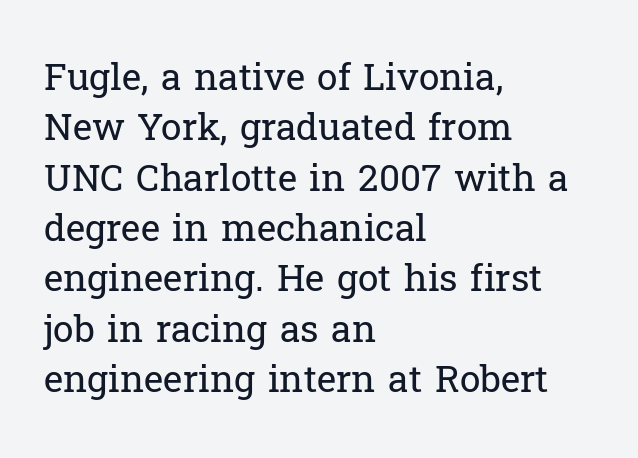
The specimen omits any rule beneath the text block's lines. Nobody touched the tracking dial on this one. No chunkiness to these letters — they're not bold. The type family on display is of the serif kind. The axis of the letterforms is exactly vertical. A typesetter would call this proportional, since set widths differ per character.
